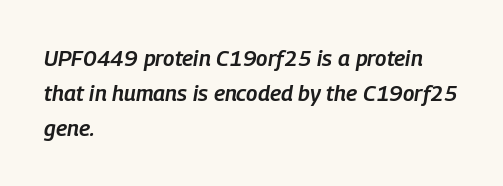
Spacing between characters is what you'd get straight out of the box. Quick note: underline off. Slanted lettering throughout. The block of text has a typical density, with ordinary space between rows. How heavy is the stroke? Medium-heavy — a semibold, shy of bold.
